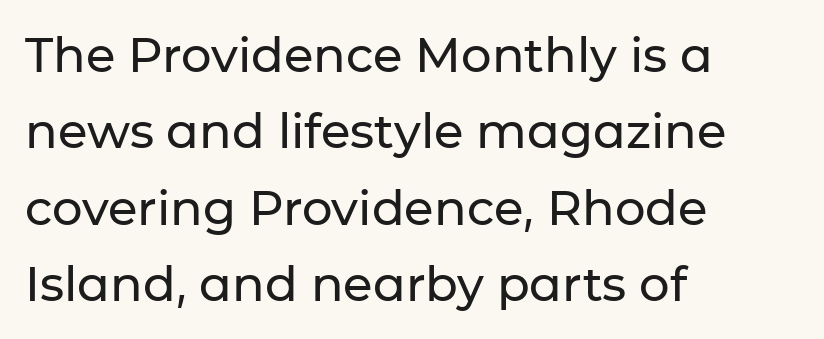
Q: Is the text italic (slanted)? A: No, it is upright.
Q: Is the typeface a serif or a sans-serif typeface? A: Sans-serif.
Q: Is the text underlined? A: No.
Q: How is the paragraph aligned? A: Left-aligned.
Q: Is the spacing between letters normal or unusually wide? A: Normal.
Q: Is the spacing between lines tight, normal or loose? A: Normal.
Q: Width (condensed, normal, or wide)? A: Normal.
Q: Stroke contrast? A: Low.
Q: x-height? A: Medium.
Q: Monospaced? A: No.
